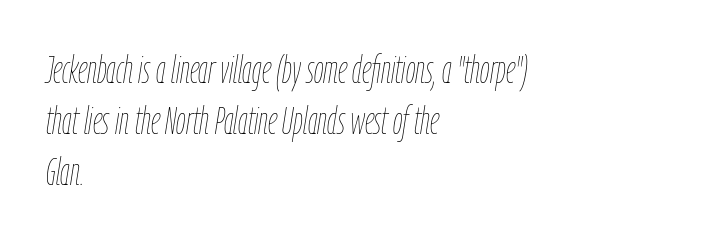
Q: Is the text bold? A: No.
Q: Is the text italic (slanted)? A: Yes, it leans right by about 9 degrees.
Q: Is the text underlined? A: No.
Q: How is the paragraph aligned? A: Left-aligned.
Q: Is the spacing between letters normal or unusually wide? A: Normal.
Q: Is the spacing between lines tight, normal or loose? A: Normal.
Q: Width (condensed, normal, or wide)? A: Condensed.
Q: Stroke contrast? A: Low.
Q: x-height? A: Medium.
Q: Monospaced? A: No.
